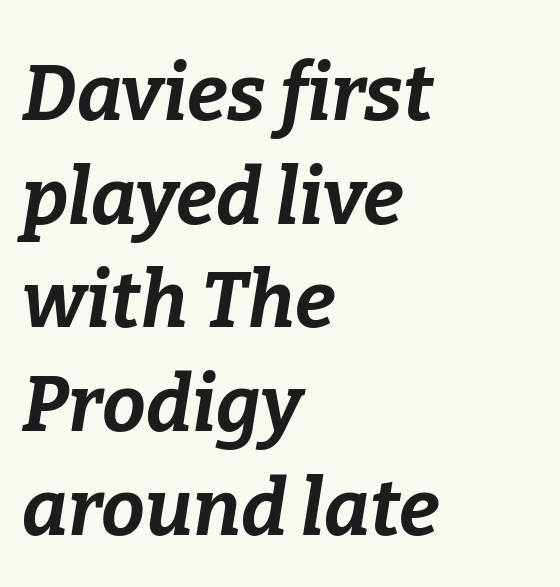
Q: Is the text bold? A: Yes.
Q: Is the text italic (slanted)? A: Yes, it leans right by about 9 degrees.
Q: Is the text underlined? A: No.
Q: How is the paragraph aligned? A: Left-aligned.
Q: Is the spacing between letters normal or unusually wide? A: Normal.
Q: Is the spacing between lines tight, normal or loose? A: Normal.
Q: Width (condensed, normal, or wide)? A: Normal.
Q: Stroke contrast? A: Low.
Q: x-height? A: Medium.
Q: Monospaced? A: No.
